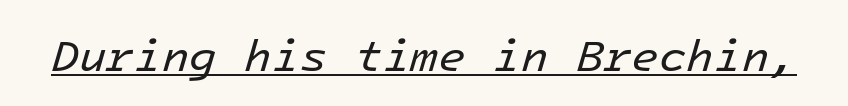
The image shows 45 px regular-weight type, italic (leaning right), monospaced; set normal letter spacing, underlined; low stroke contrast and a medium x-height.
